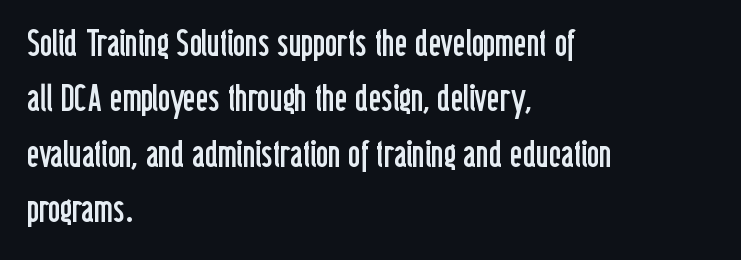
Q: Is the text bold? A: No.
Q: Is the text italic (slanted)? A: No, it is upright.
Q: Is the typeface a serif or a sans-serif typeface? A: Sans-serif.
Q: Is the text underlined? A: No.
Q: How is the paragraph aligned? A: Left-aligned.
Q: Is the spacing between letters normal or unusually wide? A: Normal.
Q: Is the spacing between lines tight, normal or loose? A: Normal.
Q: Width (condensed, normal, or wide)? A: Condensed.
Q: Stroke contrast? A: Low.
Q: x-height? A: Medium.
Q: Monospaced? A: No.
